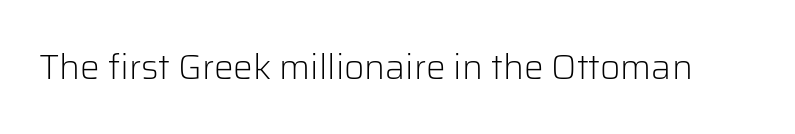
{"serif": "no", "italic": "no", "bold": "no", "weight": "light", "width": "normal", "stroke_contrast": "low", "x_height": "medium", "monospaced": "no", "underline": "no", "letter_spacing": "normal", "letter_spacing_em": 0.0, "glyph_px": 35}
